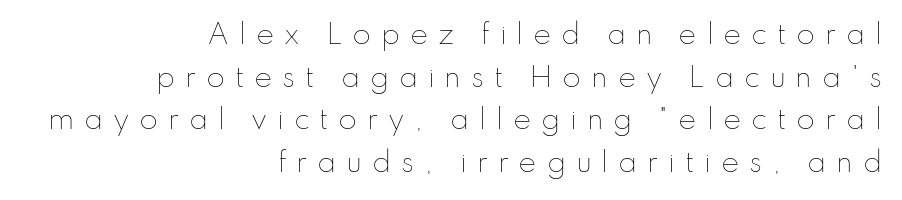
{"italic": "no", "bold": "no", "underline": "no", "align": "right", "line_spacing": "normal", "line_spacing_ratio": 1.58, "letter_spacing": "wide", "letter_spacing_em": 0.36, "glyph_px": 27}
